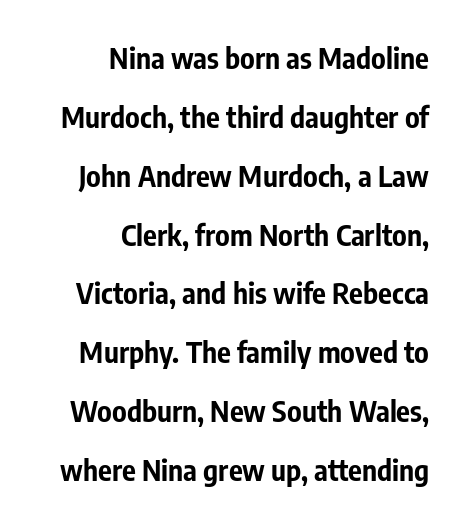
Q: Is the text bold? A: Yes.
Q: Is the text italic (slanted)? A: No, it is upright.
Q: Is the typeface a serif or a sans-serif typeface? A: Sans-serif.
Q: Is the text underlined? A: No.
Q: How is the paragraph aligned? A: Right-aligned.
Q: Is the spacing between letters normal or unusually wide? A: Normal.
Q: Is the spacing between lines tight, normal or loose? A: Loose.
Q: Width (condensed, normal, or wide)? A: Condensed.
Q: Stroke contrast? A: Low.
Q: x-height? A: Medium.
Q: Monospaced? A: No.
